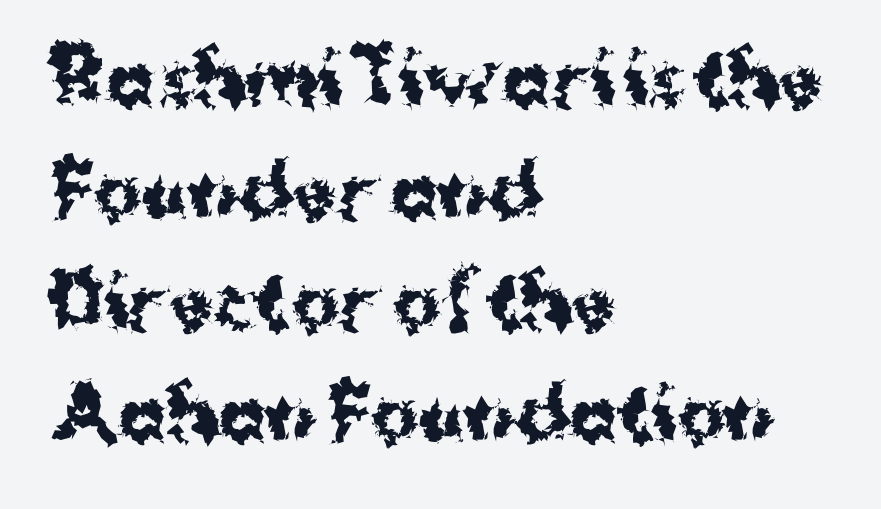
{"serif": "no", "italic": "no", "bold": "yes", "weight": "bold", "width": "normal", "stroke_contrast": "medium", "x_height": "medium", "monospaced": "no", "underline": "no", "align": "left", "line_spacing": "normal", "line_spacing_ratio": 1.55, "letter_spacing": "normal", "letter_spacing_em": 0.0, "glyph_px": 72}
